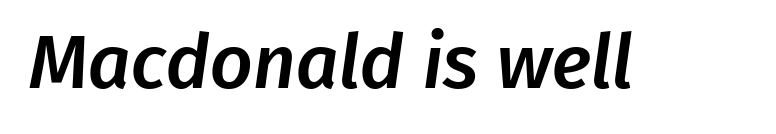
The image shows 75 px sans-serif type; set normal letter spacing, not underlined; low stroke contrast and a medium x-height.
